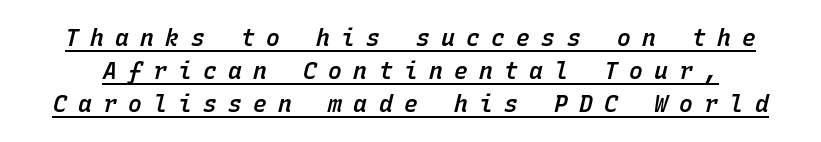
Q: Is the text bold? A: Semi-bold.
Q: Is the text italic (slanted)? A: Yes, it leans right by about 15 degrees.
Q: Is the text underlined? A: Yes.
Q: Is the spacing between letters normal or unusually wide? A: Unusually wide.
Q: Is the spacing between lines tight, normal or loose? A: Normal.
